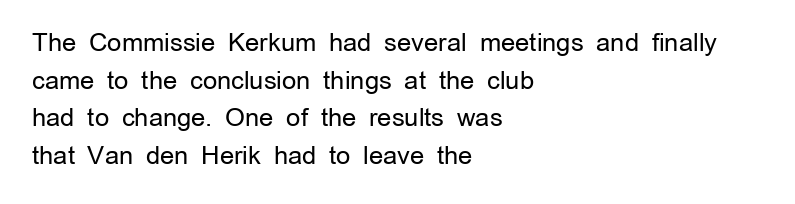
The image shows 25 px text type, upright; set left-aligned, normal line spacing (1.51x), normal letter spacing, not underlined.
